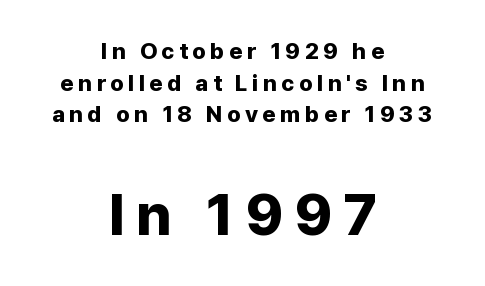
Q: Is the text bold? A: Yes.
Q: Is the text italic (slanted)? A: No, it is upright.
Q: Is the typeface a serif or a sans-serif typeface? A: Sans-serif.
Q: Is the text underlined? A: No.
Q: How is the paragraph aligned? A: Centered.
Q: Is the spacing between lines tight, normal or loose? A: Normal.
Q: Which block of text is set in a larger size, the first (top) or the second (bottom)? A: The second (bottom) one.
Q: Width (condensed, normal, or wide)? A: Normal.
Q: Stroke contrast? A: Low.
Q: x-height? A: Medium.
Q: Monospaced? A: No.
